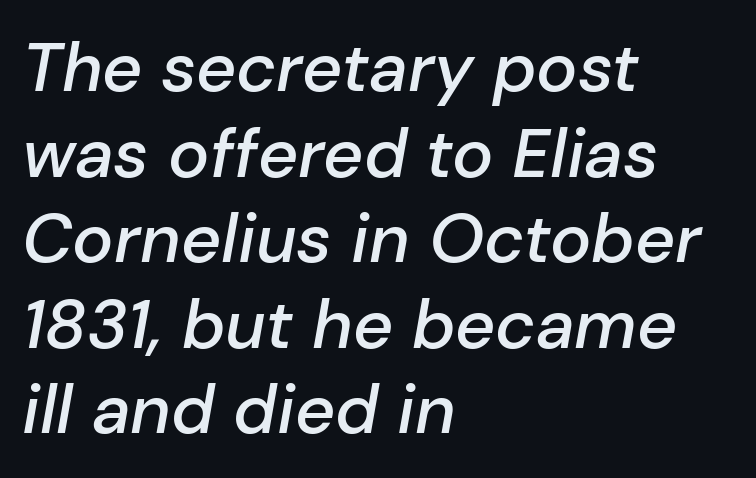
{"italic": "yes", "lean": "right", "slant_degrees": 10, "bold": "semi", "weight": "semibold", "width": "normal", "stroke_contrast": "low", "x_height": "medium", "monospaced": "no", "underline": "no", "align": "left", "line_spacing_ratio": 1.24, "letter_spacing": "normal", "letter_spacing_em": 0.0, "glyph_px": 69}
